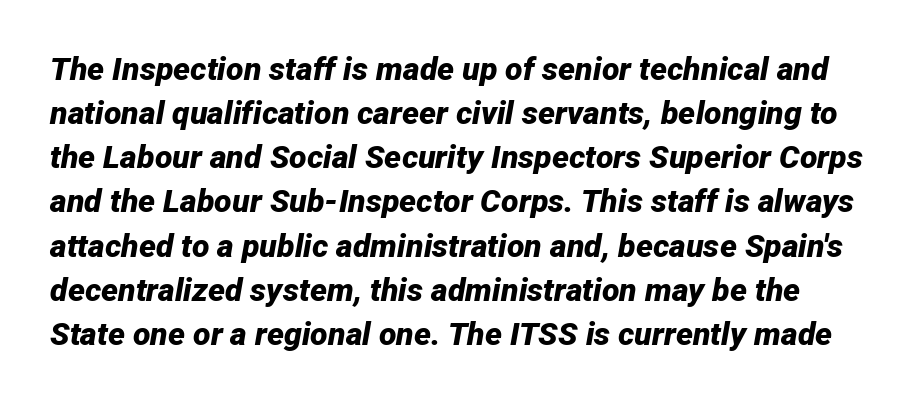
Character widths vary here, with narrow letters taking less room than wide ones. Emphasis-style slanted type is in use. This block has exactly the height ordinary leading produces. Check the space under the baseline: it is left empty. Heft: maximum for text — a bold.
